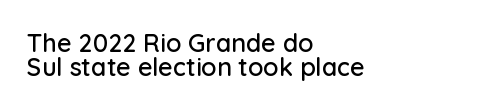
Q: Is the text italic (slanted)? A: No, it is upright.
Q: Is the text underlined? A: No.
Q: How is the paragraph aligned? A: Left-aligned.
Q: Is the spacing between letters normal or unusually wide? A: Normal.
Q: Is the spacing between lines tight, normal or loose? A: Tight.
